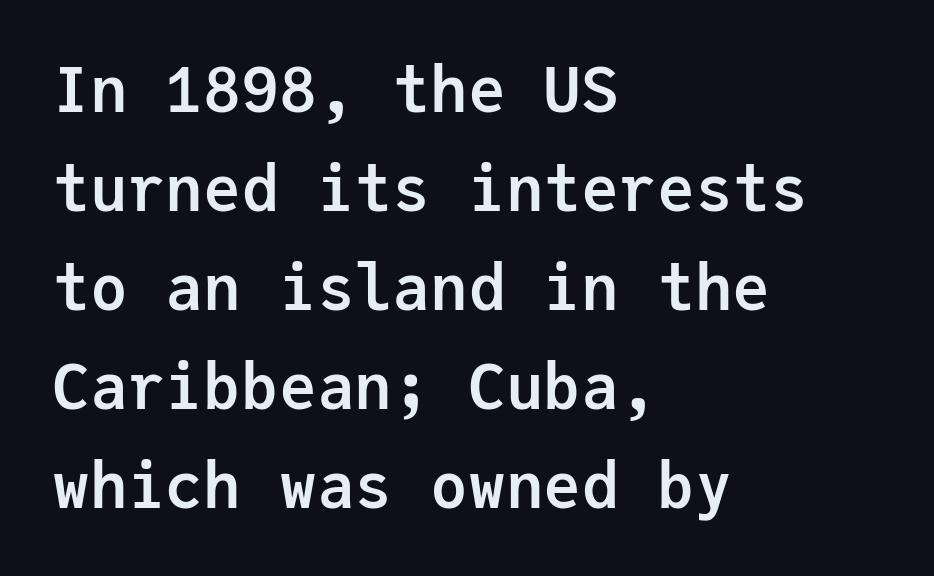
The passage is arranged the way most books set body copy — flush left. What weight is shown? A full bold with thick strokes. The gaps between neighbouring characters are ordinary and unremarkable. Examine the stroke ends and you'll find no serifs. The foot of each line stays bare and open.
